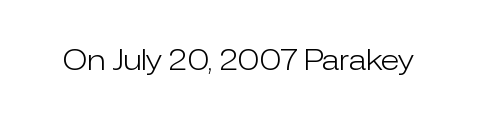
{"serif": "no", "italic": "no", "bold": "no", "weight": "light", "width": "normal", "stroke_contrast": "low", "x_height": "medium", "monospaced": "no", "underline": "no", "letter_spacing": "normal", "letter_spacing_em": 0.0, "glyph_px": 28}
